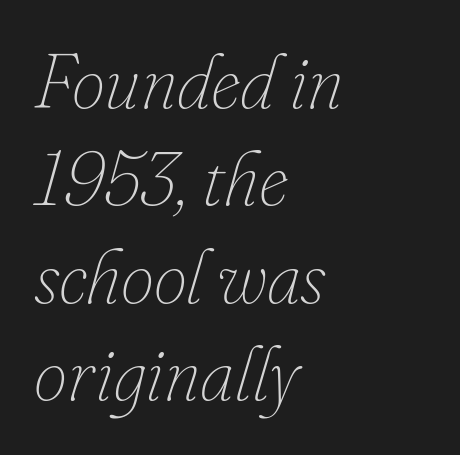
Check under the words: just untouched page. The type is set solid horizontally, with unmodified tracking. Characters are canted at an angle relative to the baseline's perpendicular. Letters have the restrained weight of plain body copy at most. A typesetter would call this leading conventional body-copy spacing. Each line starts at the same left margin while the right side varies.
